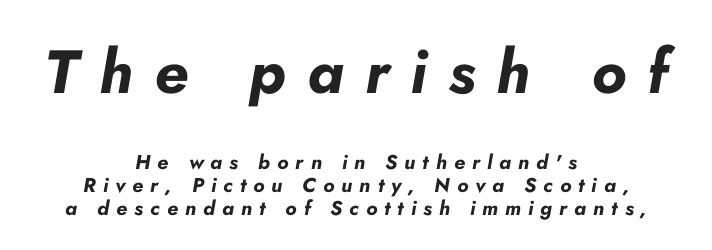
{"italic": "yes", "lean": "right", "slant_degrees": 10, "bold": "yes", "weight": "bold", "width": "normal", "stroke_contrast": "low", "x_height": "small", "monospaced": "no", "underline": "no", "align": "center", "line_spacing_ratio": 1.16, "letter_spacing": "wide", "letter_spacing_em": 0.35, "larger_block": "first", "size_ratio": 3.05, "glyph_px": 61}
